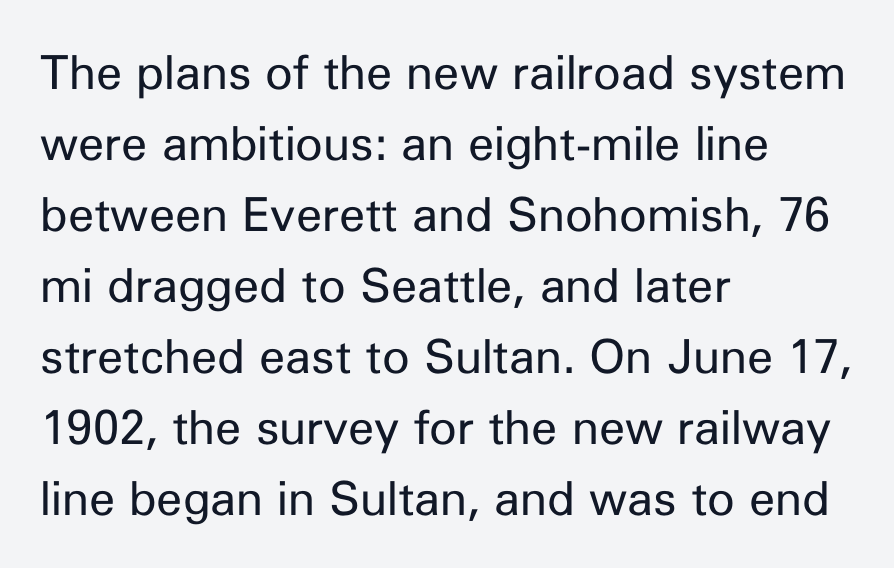
Q: Is the text bold? A: No.
Q: Is the text italic (slanted)? A: No, it is upright.
Q: Is the typeface a serif or a sans-serif typeface? A: Sans-serif.
Q: Is the text underlined? A: No.
Q: How is the paragraph aligned? A: Left-aligned.
Q: Is the spacing between letters normal or unusually wide? A: Normal.
Q: Is the spacing between lines tight, normal or loose? A: Normal.
Q: Width (condensed, normal, or wide)? A: Normal.
Q: Stroke contrast? A: Low.
Q: x-height? A: Medium.
Q: Monospaced? A: No.
